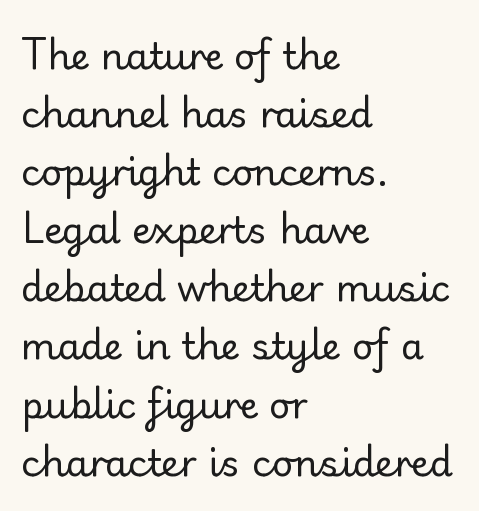
The image shows 37 px regular-weight serif type, upright; set left-aligned, normal line spacing (1.57x), normal letter spacing, not underlined; low stroke contrast and a small x-height.
